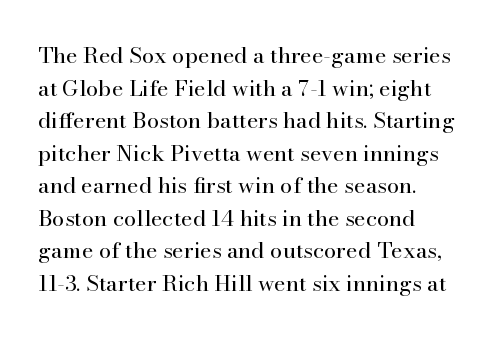
Rows of type keep a routine distance in the vertical direction. The space beneath each line is pristine and unruled. Which margin do the lines hug? The left one — the right edge is uneven. The letterforms sit shoulder to shoulder at normal distance.
